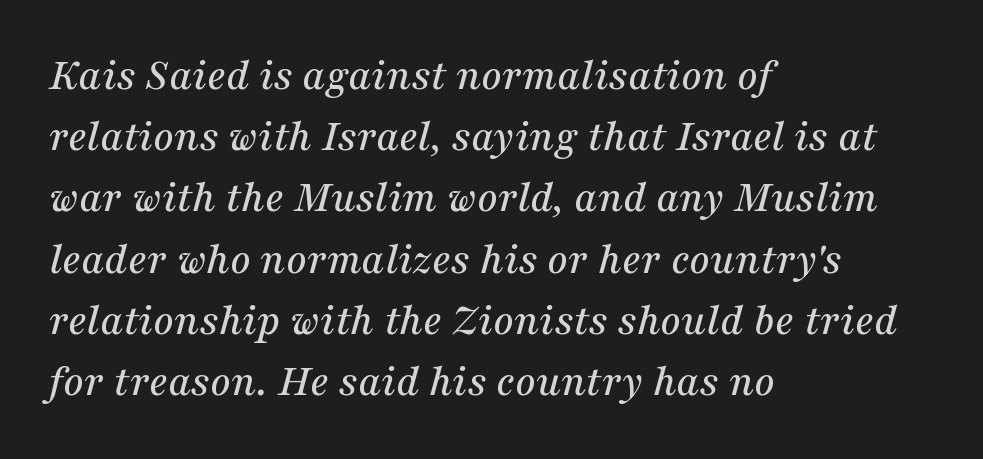
Q: Is the text italic (slanted)? A: Yes, it leans right by about 16 degrees.
Q: Is the typeface a serif or a sans-serif typeface? A: Serif.
Q: Is the text underlined? A: No.
Q: How is the paragraph aligned? A: Left-aligned.
Q: Is the spacing between letters normal or unusually wide? A: Normal.
Q: Is the spacing between lines tight, normal or loose? A: Normal.
Q: Width (condensed, normal, or wide)? A: Normal.
Q: Stroke contrast? A: Medium.
Q: x-height? A: Medium.
Q: Monospaced? A: No.
